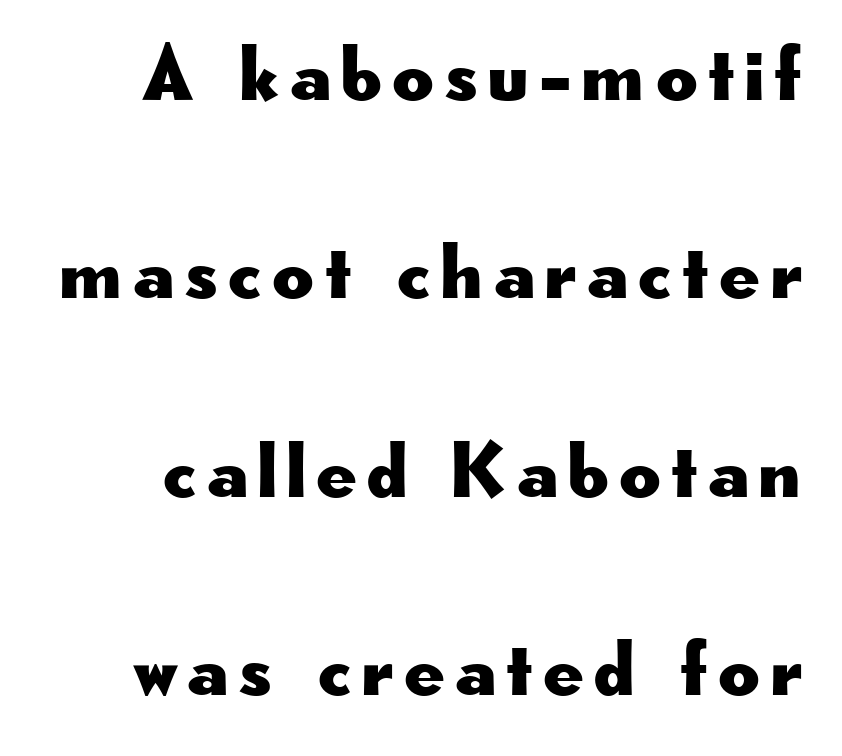
The image shows 80 px wide sans-serif type, upright; set loose line spacing (2.48x), not underlined; low stroke contrast and a small x-height.
